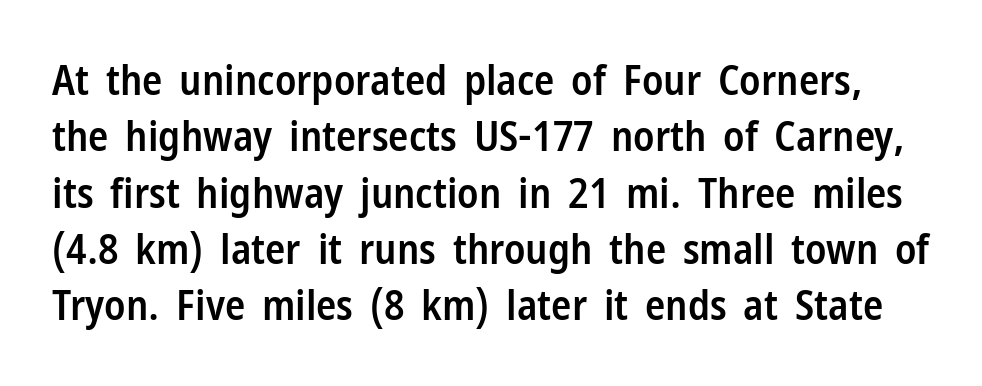
{"serif": "no", "italic": "no", "bold": "semi", "weight": "semibold", "width": "condensed", "stroke_contrast": "low", "x_height": "medium", "monospaced": "no", "underline": "no", "line_spacing": "normal", "line_spacing_ratio": 1.34, "letter_spacing": "normal", "letter_spacing_em": 0.0, "glyph_px": 42}
